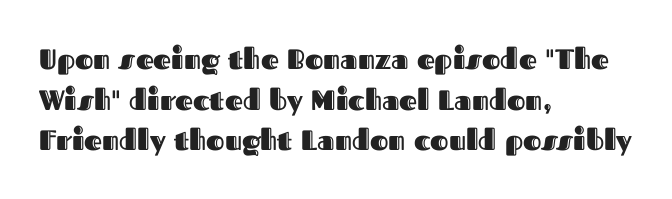
The image shows 28 px text type, upright; set left-aligned, normal line spacing (1.45x), normal letter spacing, not underlined; a medium x-height.
